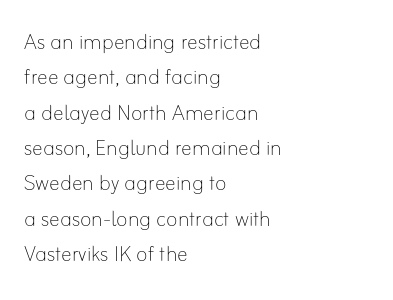
Q: Is the text bold? A: No.
Q: Is the text italic (slanted)? A: No, it is upright.
Q: Is the text underlined? A: No.
Q: How is the paragraph aligned? A: Left-aligned.
Q: Is the spacing between letters normal or unusually wide? A: Normal.
Q: Is the spacing between lines tight, normal or loose? A: Normal.
